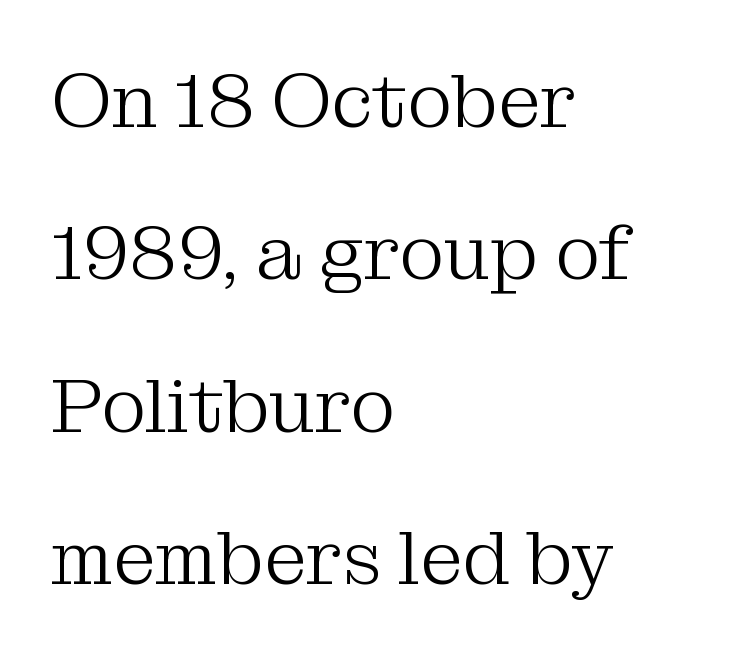
The image shows 77 px light serif type, upright; set left-aligned, loose line spacing (1.98x), normal letter spacing, not underlined; medium stroke contrast and a medium x-height.
